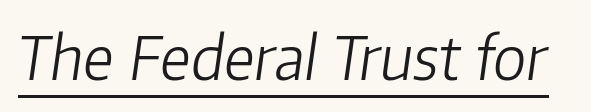
Q: Is the text bold? A: No.
Q: Is the text italic (slanted)? A: Yes, it leans right by about 8 degrees.
Q: Is the text underlined? A: Yes.
Q: Is the spacing between letters normal or unusually wide? A: Normal.
Q: Width (condensed, normal, or wide)? A: Normal.
Q: Stroke contrast? A: Low.
Q: x-height? A: Medium.
Q: Monospaced? A: No.
